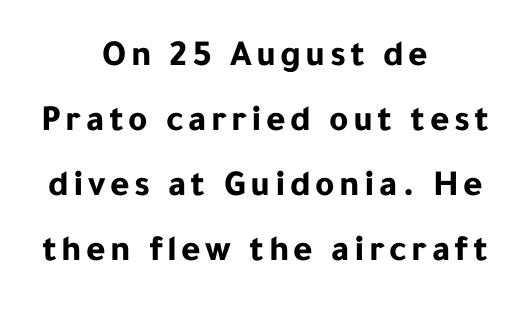
The image shows 37 px bold sans-serif type, upright; set centered, line spacing 1.76x, not underlined; low stroke contrast and a medium x-height.
